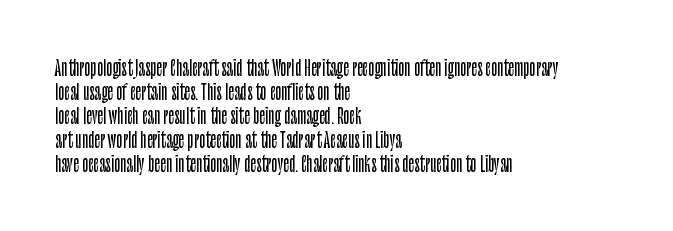
Does the lettering tilt? It doesn't — this is upright. The lines are quadded left. Unmarked baselines from the first word to the last. Characters follow at the spacing the type designer built in.
